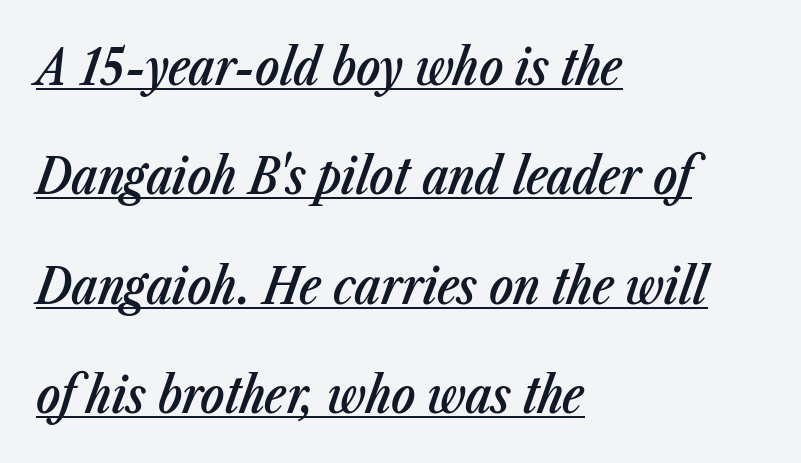
{"italic": "yes", "lean": "right", "slant_degrees": 23, "bold": "semi", "weight": "semibold", "width": "condensed", "stroke_contrast": "low", "x_height": "medium", "monospaced": "no", "underline": "yes", "align": "left", "line_spacing": "loose", "line_spacing_ratio": 2.19, "letter_spacing": "normal", "letter_spacing_em": 0.0, "glyph_px": 50}
